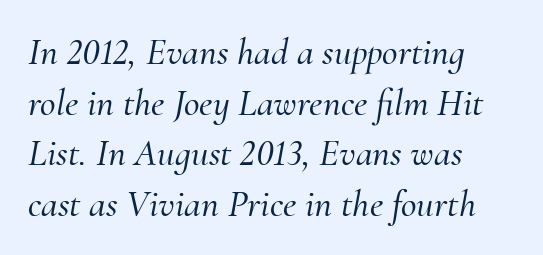
The image shows 38 px serif type, italic (leaning right); set left-aligned, normal line spacing (1.33x), normal letter spacing, not underlined; medium stroke contrast and a small x-height.
